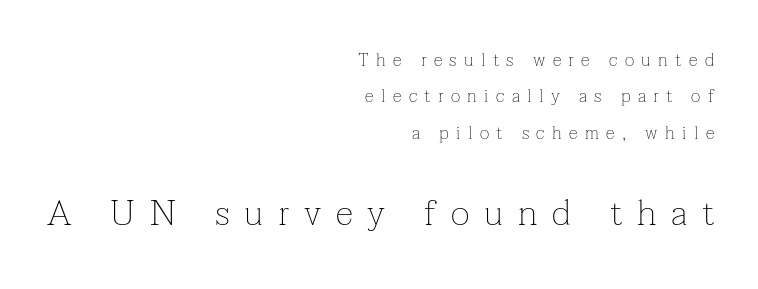
The gap between lines stays unmarked. The rendering uses a large line-height, opening up the rows. Typesetter's note — lower block bumped up in size, upper block left smaller. Letterform terminals end in serifs throughout the passage.
